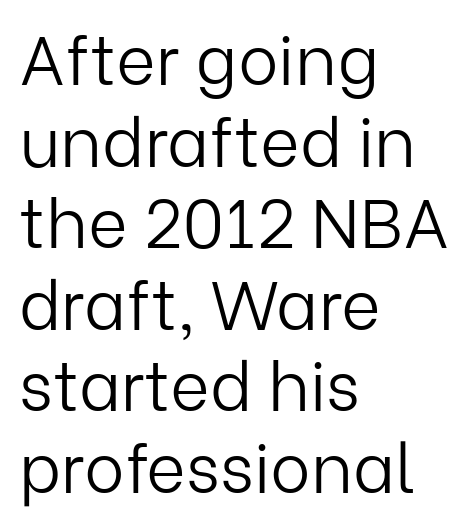
The image shows 68 px light sans-serif type, upright; set left-aligned, line spacing 1.2x, normal letter spacing, not underlined; low stroke contrast and a medium x-height.
